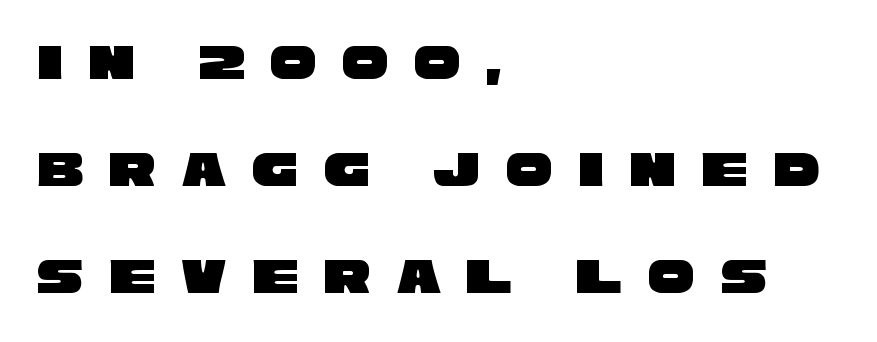
Q: Is the typeface a serif or a sans-serif typeface? A: Sans-serif.
Q: Is the text underlined? A: No.
Q: How is the paragraph aligned? A: Left-aligned.
Q: Is the spacing between letters normal or unusually wide? A: Unusually wide.
Q: Is the spacing between lines tight, normal or loose? A: Loose.
Q: Width (condensed, normal, or wide)? A: Wide.
Q: Stroke contrast? A: Low.
Q: x-height? A: Large.
Q: Monospaced? A: No.
